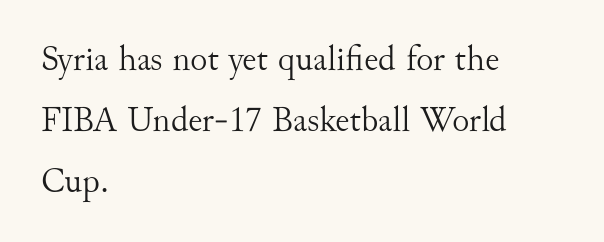
Q: Is the text bold? A: No.
Q: Is the text italic (slanted)? A: No, it is upright.
Q: Is the typeface a serif or a sans-serif typeface? A: Serif.
Q: Is the text underlined? A: No.
Q: How is the paragraph aligned? A: Left-aligned.
Q: Is the spacing between letters normal or unusually wide? A: Normal.
Q: Is the spacing between lines tight, normal or loose? A: Normal.
Q: Width (condensed, normal, or wide)? A: Normal.
Q: Stroke contrast? A: Medium.
Q: x-height? A: Small.
Q: Monospaced? A: No.
